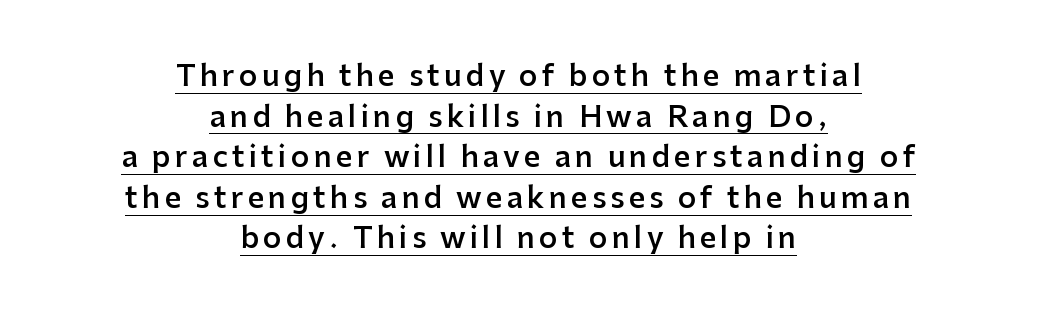
{"serif": "no", "italic": "no", "bold": "semi", "weight": "semibold", "width": "normal", "stroke_contrast": "low", "x_height": "medium", "monospaced": "no", "underline": "yes", "align": "center", "line_spacing": "normal", "line_spacing_ratio": 1.4, "glyph_px": 29}
